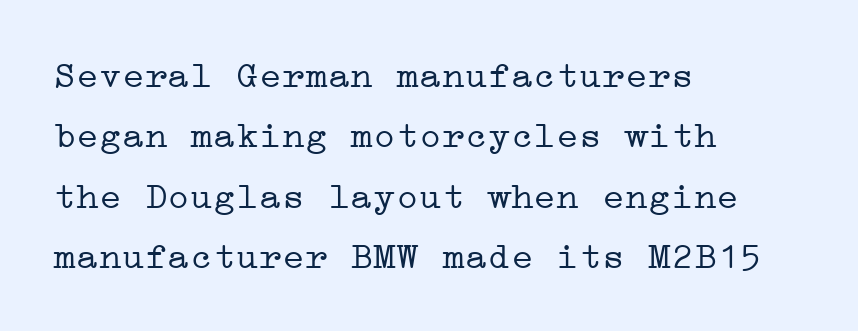
Honestly, the row spacing looks completely unremarkable. Where is the straight margin? On the left. Tracking here is standard; glyphs follow each other at the usual distance. Compared with a typical body face, this is equally light or lighter still. The passage shown is typeset with a serif family. Any mark beneath the type? The region is blank.
